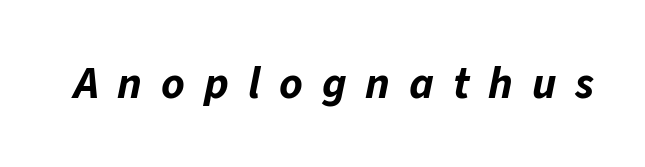
{"italic": "yes", "lean": "right", "slant_degrees": 11, "bold": "yes", "weight": "bold", "width": "normal", "stroke_contrast": "low", "x_height": "medium", "monospaced": "no", "underline": "no", "letter_spacing": "wide", "letter_spacing_em": 0.42, "glyph_px": 45}
